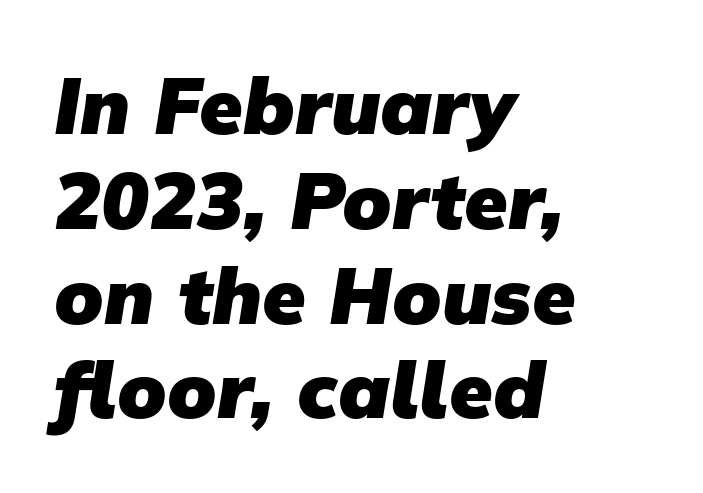
{"serif": "no", "bold": "yes", "weight": "heavy", "width": "normal", "stroke_contrast": "low", "x_height": "medium", "monospaced": "no", "underline": "no", "align": "left", "line_spacing_ratio": 1.2, "letter_spacing": "normal", "letter_spacing_em": 0.0, "glyph_px": 79}
